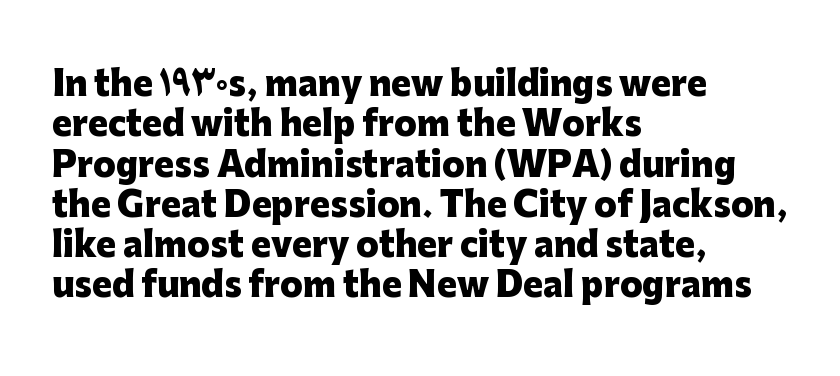
The image shows 33 px heavy sans-serif type, upright; set left-aligned, line spacing 1.22x, normal letter spacing, not underlined; low stroke contrast and a medium x-height.
